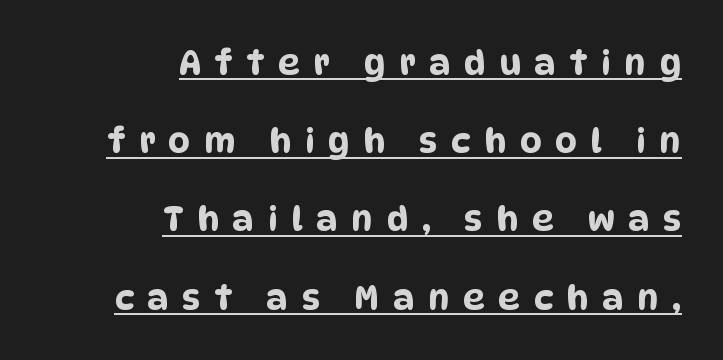
{"serif": "no", "width": "condensed", "stroke_contrast": "low", "x_height": "large", "monospaced": "no", "underline": "yes", "align": "right", "line_spacing": "loose", "line_spacing_ratio": 2.3, "letter_spacing": "wide", "letter_spacing_em": 0.4, "glyph_px": 34}
